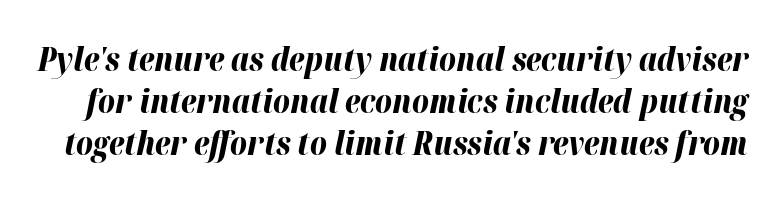
The image shows 32 px bold type, italic (leaning right); set normal line spacing (1.32x), normal letter spacing, not underlined; high stroke contrast and a medium x-height.
